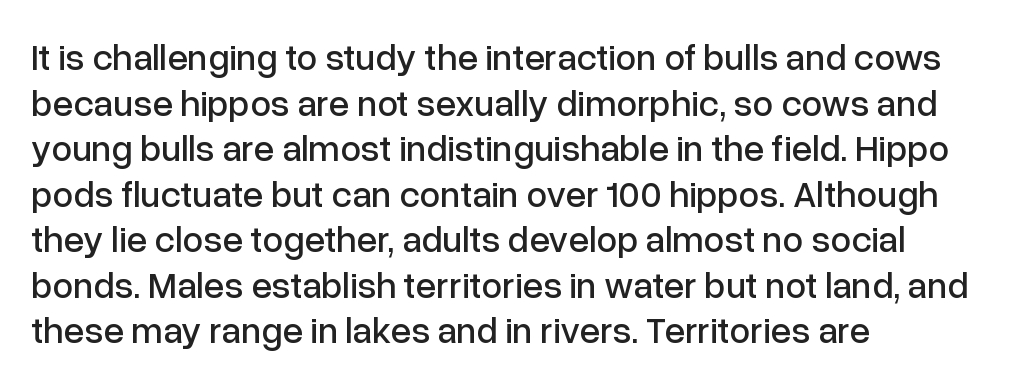
{"serif": "no", "italic": "no", "width": "normal", "stroke_contrast": "low", "x_height": "medium", "monospaced": "no", "underline": "no", "align": "left", "line_spacing_ratio": 1.23, "letter_spacing": "normal", "letter_spacing_em": 0.0, "glyph_px": 37}
